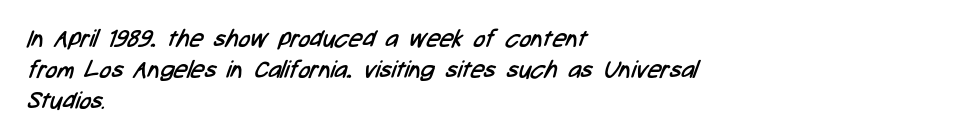
Q: Is the text bold? A: No.
Q: Is the text underlined? A: No.
Q: How is the paragraph aligned? A: Left-aligned.
Q: Is the spacing between letters normal or unusually wide? A: Normal.
Q: Is the spacing between lines tight, normal or loose? A: Normal.
